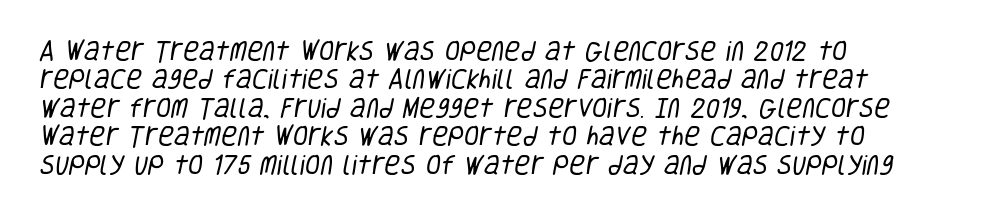
Students, note that the glyphs here touch the page at normal intervals. Leading: standard. The foot of each line stays bare and open. The typesetter chose a ragged-right arrangement here.
